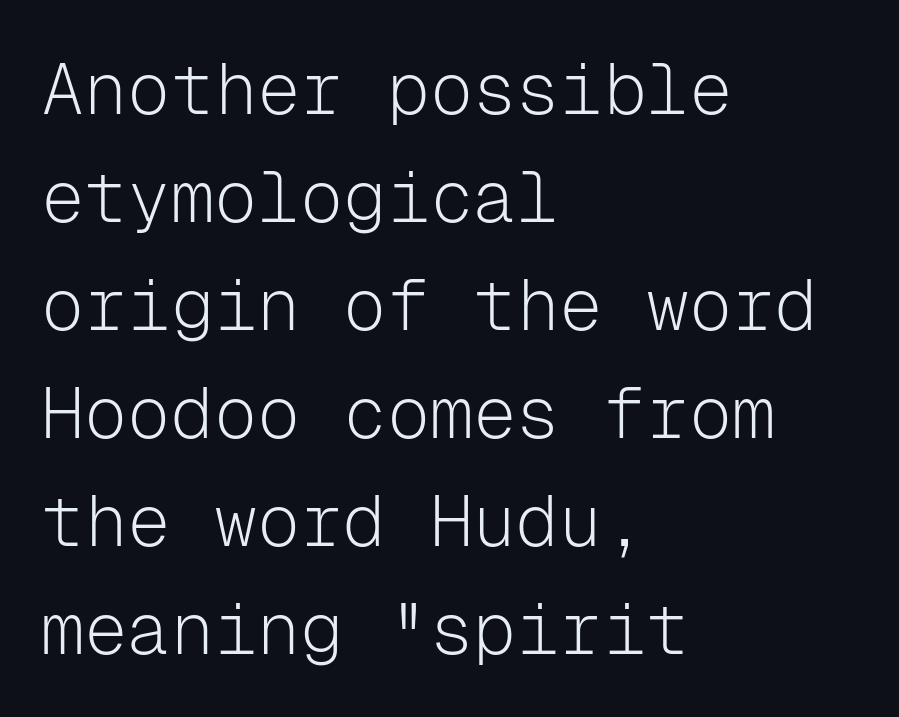
{"serif": "no", "italic": "no", "bold": "no", "weight": "light", "width": "normal", "stroke_contrast": "low", "x_height": "medium", "monospaced": "yes", "underline": "no", "align": "left", "line_spacing": "normal", "line_spacing_ratio": 1.5, "letter_spacing": "normal", "letter_spacing_em": 0.0, "glyph_px": 72}
